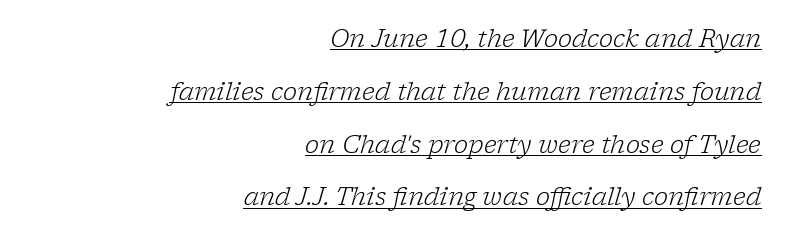
{"italic": "yes", "lean": "right", "slant_degrees": 17, "bold": "no", "underline": "yes", "align": "right", "line_spacing": "loose", "line_spacing_ratio": 2.2, "letter_spacing": "normal", "letter_spacing_em": 0.0, "glyph_px": 24}
